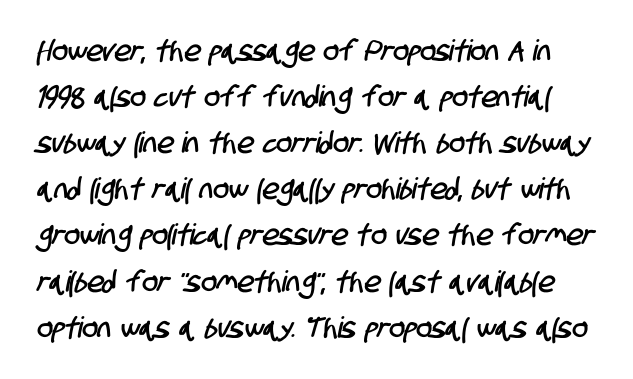
Look at the tracking — it's just the regular setting, nothing added. Note the varied advance widths — an 'i' is clearly narrower than an 'm'. This sample keeps an unexceptional amount of space between lines. The area under the type is left untouched.
